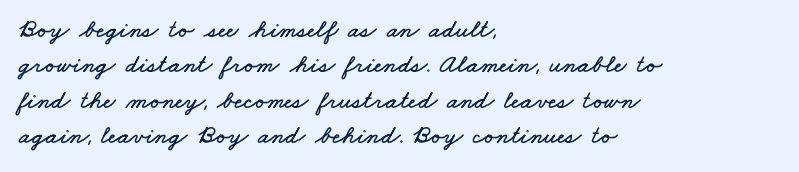
{"underline": "no", "align": "left", "line_spacing": "normal", "line_spacing_ratio": 1.36, "letter_spacing": "normal", "letter_spacing_em": 0.0, "glyph_px": 26}
